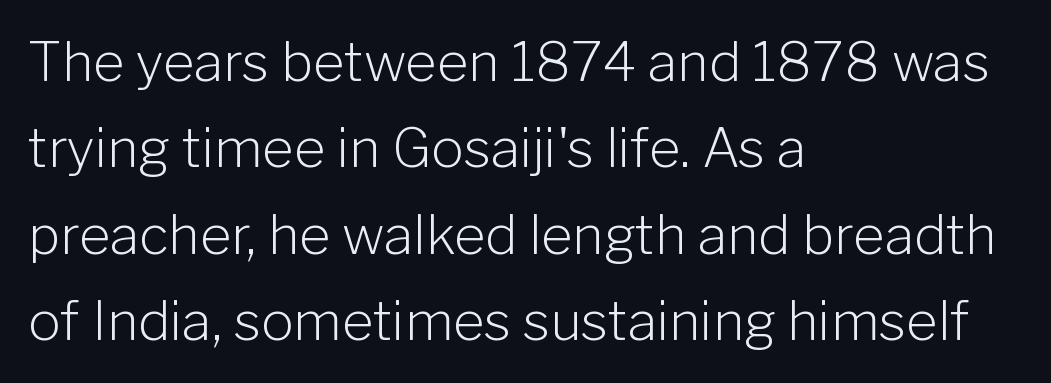
Reading down the column, the eye jumps a familiar distance to each next line. Upright lettering throughout. Look at the tracking — it's just the regular setting, nothing added. These lines are set flush left with a ragged right edge.
